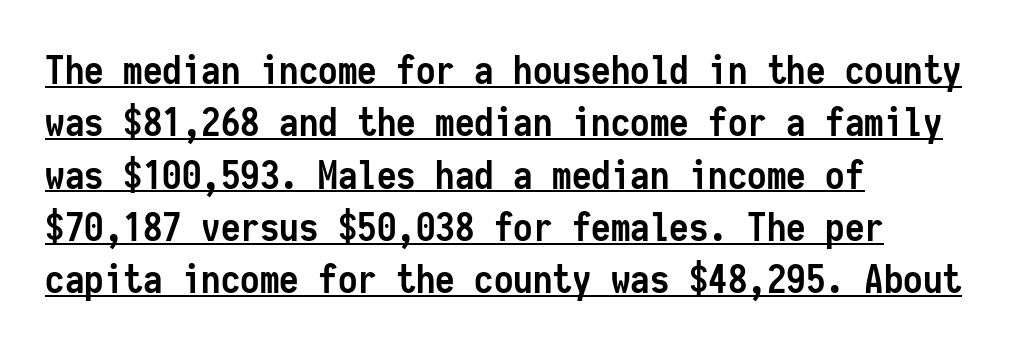
The image shows 39 px semibold, condensed sans-serif type, upright, monospaced; set left-aligned, normal line spacing (1.34x), normal letter spacing, underlined; low stroke contrast and a medium x-height.
